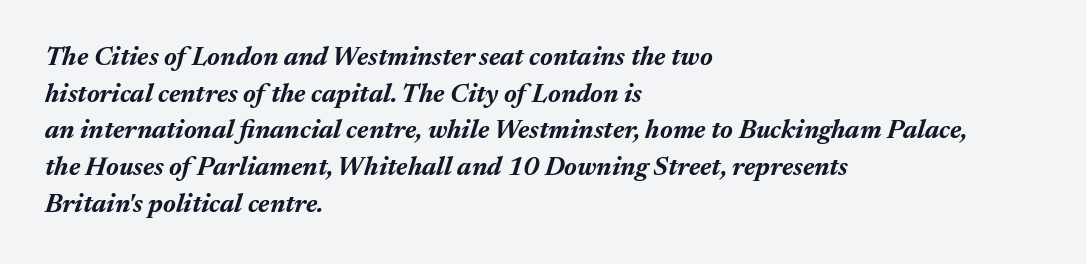
Q: Is the text bold? A: Yes.
Q: Is the text italic (slanted)? A: Yes, it leans right by about 17 degrees.
Q: Is the text underlined? A: No.
Q: How is the paragraph aligned? A: Left-aligned.
Q: Is the spacing between letters normal or unusually wide? A: Normal.
Q: Is the spacing between lines tight, normal or loose? A: Normal.
